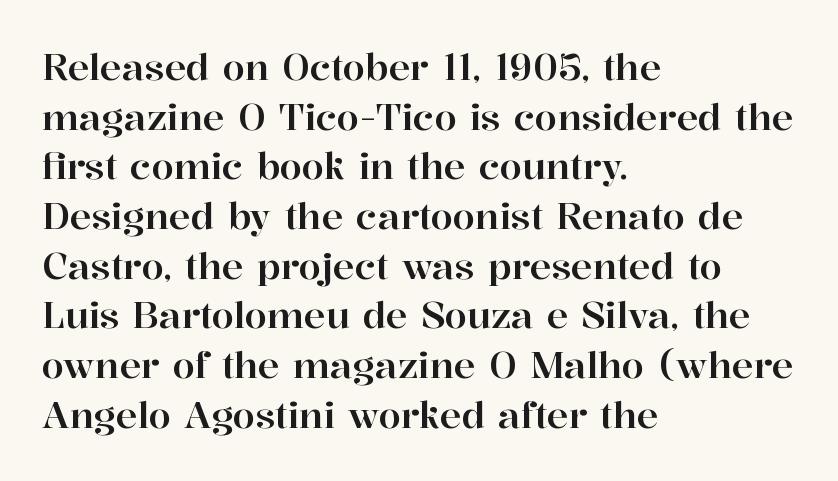
There is no visible air inserted between adjacent glyphs. If you measured baseline to baseline, you'd find a middling distance. Casual observation: everything's shoved over to the left. Each letter keeps its own natural width here, so spacing adapts to shape. Just letters on the line, the space beneath them empty. Posture: straight, roman, zero tilt.
